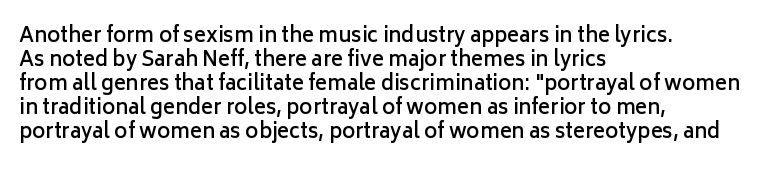
The image shows 20 px text type, upright; set left-aligned, line spacing 1.2x, normal letter spacing, not underlined.
